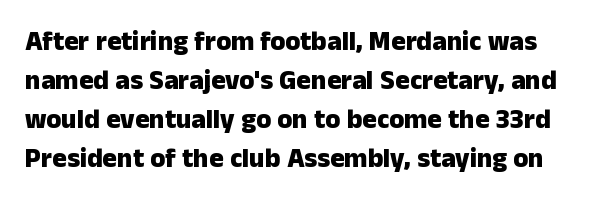
Q: Is the text bold? A: Yes.
Q: Is the text italic (slanted)? A: No, it is upright.
Q: Is the text underlined? A: No.
Q: Is the spacing between letters normal or unusually wide? A: Normal.
Q: Is the spacing between lines tight, normal or loose? A: Normal.
